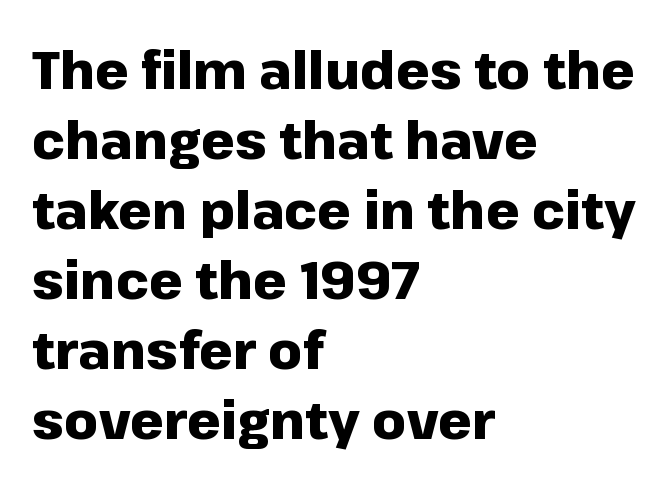
The image shows 53 px heavy sans-serif type, upright; set left-aligned, normal line spacing (1.32x), normal letter spacing, not underlined; low stroke contrast and a medium x-height.
